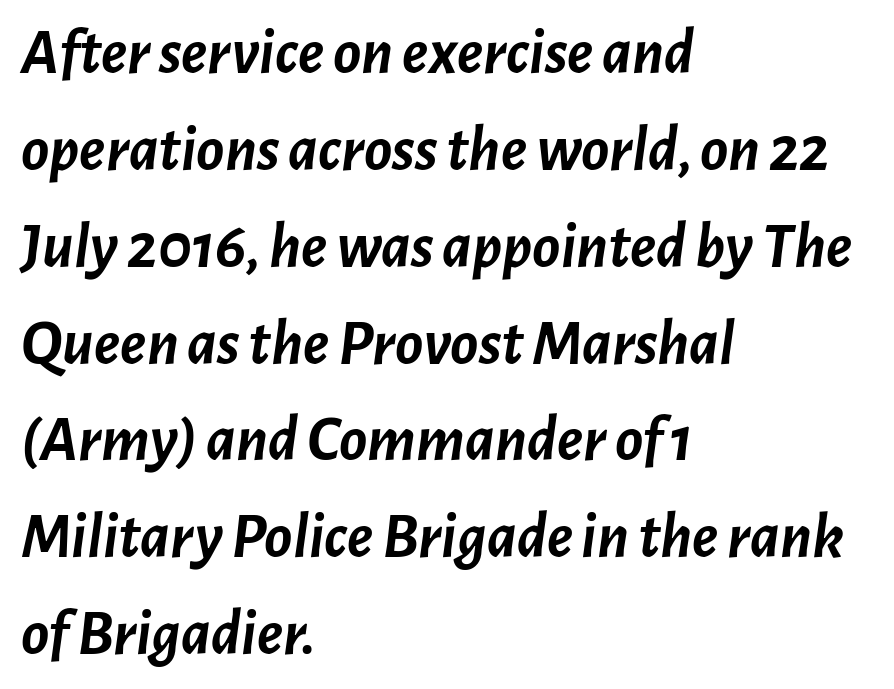
Q: Is the text bold? A: Yes.
Q: Is the text italic (slanted)? A: Yes, it leans right by about 7 degrees.
Q: Is the text underlined? A: No.
Q: How is the paragraph aligned? A: Left-aligned.
Q: Is the spacing between letters normal or unusually wide? A: Normal.
Q: Is the spacing between lines tight, normal or loose? A: Normal.
Q: Width (condensed, normal, or wide)? A: Normal.
Q: Stroke contrast? A: Low.
Q: x-height? A: Medium.
Q: Monospaced? A: No.
